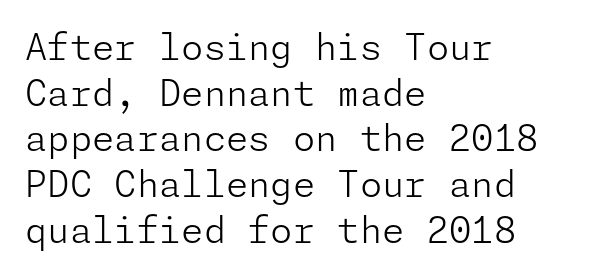
{"serif": "no", "italic": "no", "bold": "no", "weight": "light", "width": "normal", "stroke_contrast": "low", "x_height": "medium", "underline": "no", "align": "left", "line_spacing": "normal", "line_spacing_ratio": 1.27, "letter_spacing": "normal", "letter_spacing_em": 0.0, "glyph_px": 36}
